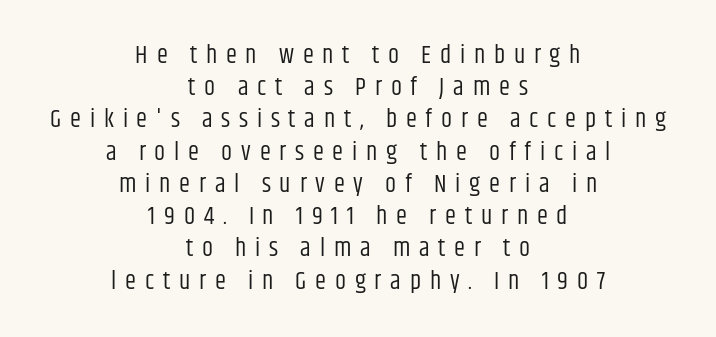
{"italic": "no", "bold": "no", "underline": "no", "align": "center", "line_spacing": "normal", "line_spacing_ratio": 1.29, "letter_spacing": "wide", "letter_spacing_em": 0.35, "glyph_px": 25}
